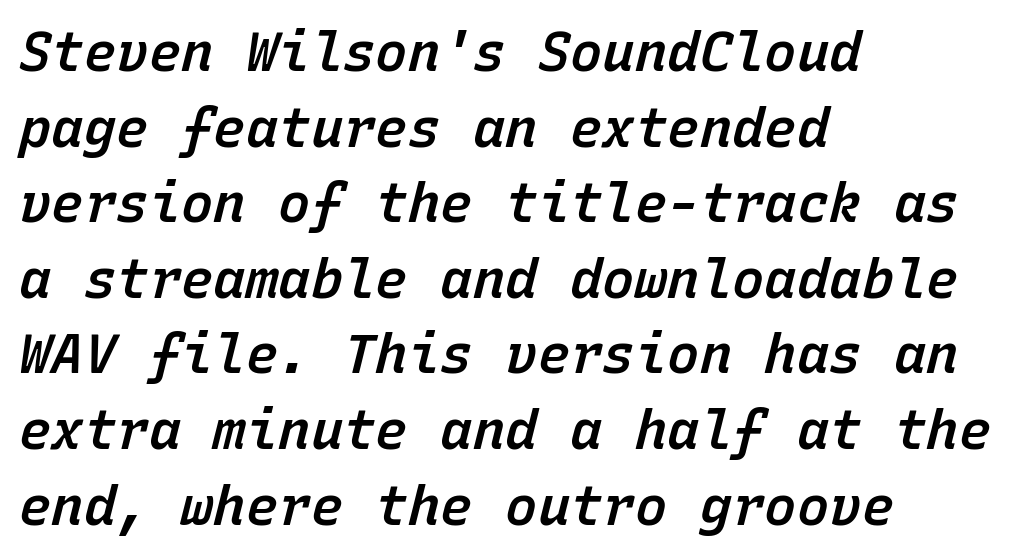
Q: Is the text bold? A: Semi-bold.
Q: Is the text italic (slanted)? A: Yes, it leans right by about 15 degrees.
Q: Is the text underlined? A: No.
Q: How is the paragraph aligned? A: Left-aligned.
Q: Is the spacing between letters normal or unusually wide? A: Normal.
Q: Is the spacing between lines tight, normal or loose? A: Normal.
Q: Width (condensed, normal, or wide)? A: Normal.
Q: Stroke contrast? A: Low.
Q: x-height? A: Medium.
Q: Monospaced? A: Yes.
